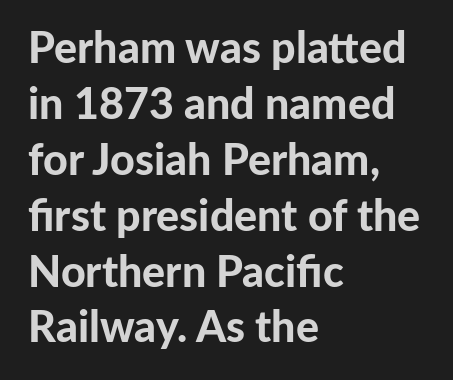
Q: Is the text bold? A: Yes.
Q: Is the text italic (slanted)? A: No, it is upright.
Q: Is the typeface a serif or a sans-serif typeface? A: Sans-serif.
Q: Is the text underlined? A: No.
Q: How is the paragraph aligned? A: Left-aligned.
Q: Is the spacing between letters normal or unusually wide? A: Normal.
Q: Is the spacing between lines tight, normal or loose? A: Normal.
Q: Width (condensed, normal, or wide)? A: Normal.
Q: Stroke contrast? A: Low.
Q: x-height? A: Medium.
Q: Monospaced? A: No.
